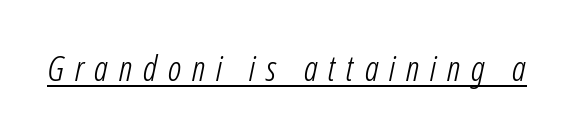
Typographically, this falls in the sans-serif category. Think of a printed novel: that variable character pitch is what you see here. Inter-character spacing is expanded well beyond the font's built-in metrics. Stems here are at most as thick as an everyday book face. Notice how a bar underscores the lettering throughout.
